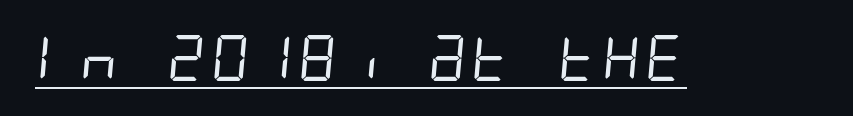
Q: Is the text bold? A: No.
Q: Is the typeface a serif or a sans-serif typeface? A: Sans-serif.
Q: Is the text underlined? A: Yes.
Q: Is the spacing between letters normal or unusually wide? A: Normal.
Q: Width (condensed, normal, or wide)? A: Condensed.
Q: Stroke contrast? A: Low.
Q: x-height? A: Large.
